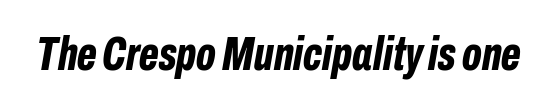
Q: Is the text bold? A: Yes.
Q: Is the text italic (slanted)? A: Yes, it leans right by about 10 degrees.
Q: Is the text underlined? A: No.
Q: Is the spacing between letters normal or unusually wide? A: Normal.
Q: Width (condensed, normal, or wide)? A: Condensed.
Q: Stroke contrast? A: Low.
Q: x-height? A: Medium.
Q: Monospaced? A: No.
